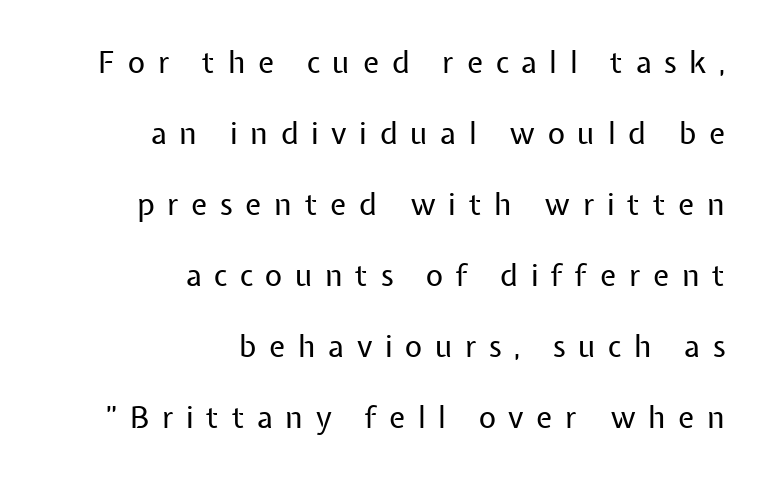
Q: Is the text bold? A: No.
Q: Is the text italic (slanted)? A: No, it is upright.
Q: Is the typeface a serif or a sans-serif typeface? A: Sans-serif.
Q: Is the text underlined? A: No.
Q: How is the paragraph aligned? A: Right-aligned.
Q: Is the spacing between letters normal or unusually wide? A: Unusually wide.
Q: Is the spacing between lines tight, normal or loose? A: Loose.
Q: Width (condensed, normal, or wide)? A: Normal.
Q: Stroke contrast? A: Low.
Q: x-height? A: Medium.
Q: Monospaced? A: No.
